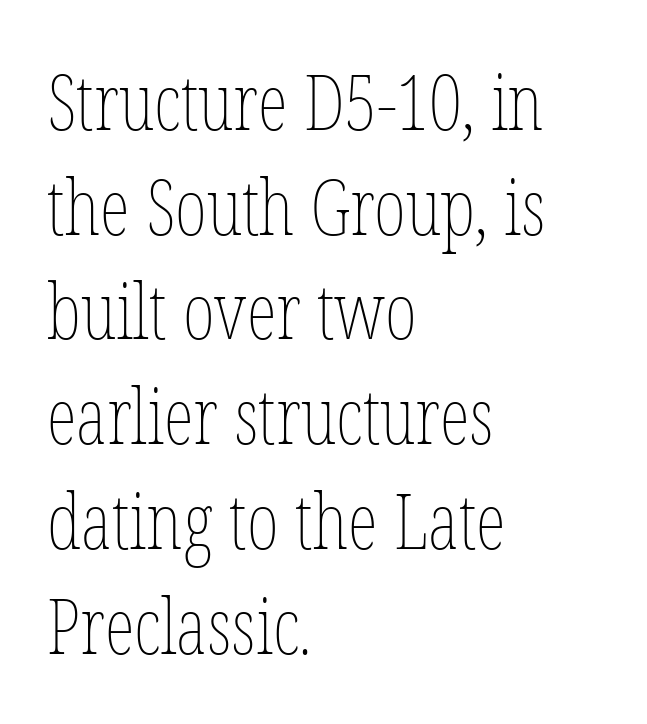
{"italic": "no", "bold": "no", "weight": "thin", "width": "condensed", "stroke_contrast": "low", "x_height": "medium", "monospaced": "no", "underline": "no", "align": "left", "line_spacing": "normal", "line_spacing_ratio": 1.36, "letter_spacing": "normal", "letter_spacing_em": 0.0, "glyph_px": 77}
